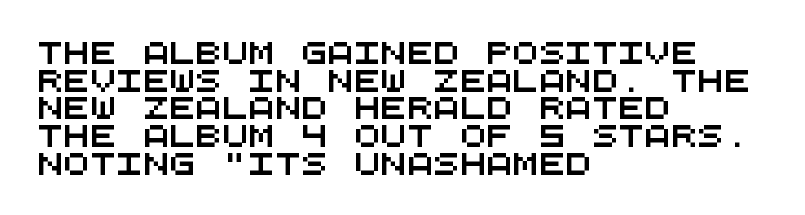
{"underline": "no", "align": "left", "line_spacing": "normal", "line_spacing_ratio": 1.26, "letter_spacing": "normal", "letter_spacing_em": 0.0, "glyph_px": 22}
